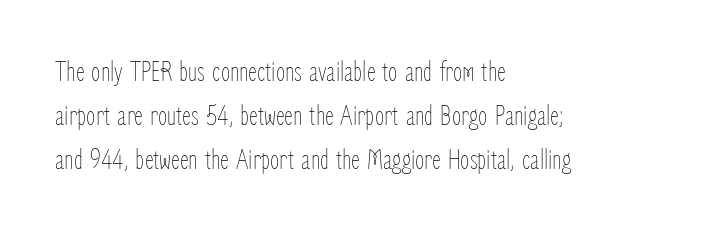
Think standard paragraph weight, or any step lighter than that. This rendering features lettering with no underline. Tracking value appears to be zero — textbook default spacing. You can tell it's not italic because the verticals are truly vertical. A student would call this left alignment; a typographer would say flush left, rag right. Looks like regular typesetting: each glyph gets only the width it needs.
